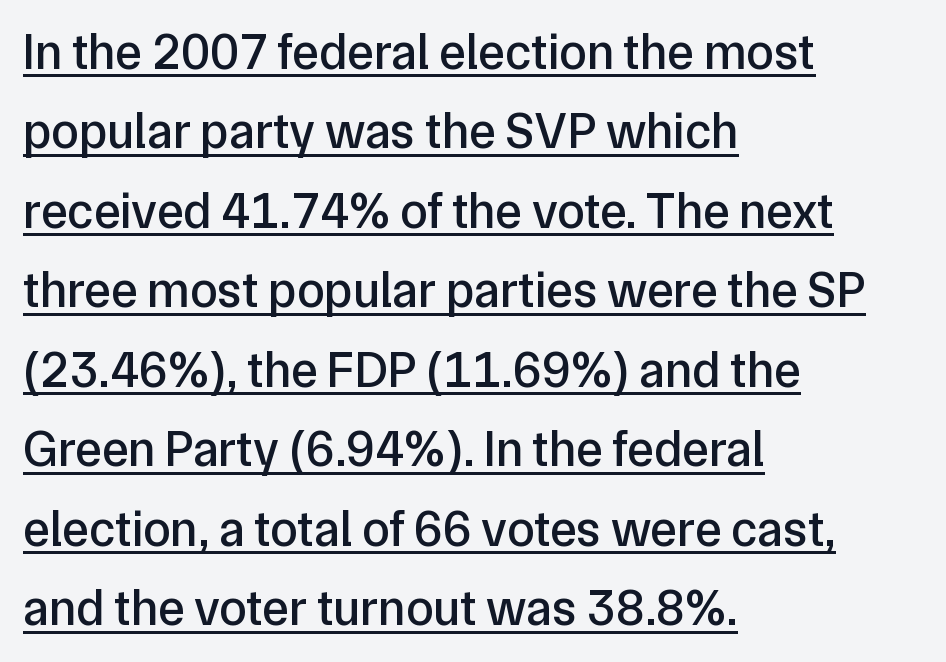
{"serif": "no", "italic": "no", "width": "normal", "stroke_contrast": "low", "x_height": "medium", "monospaced": "no", "underline": "yes", "align": "left", "line_spacing": "normal", "line_spacing_ratio": 1.59, "letter_spacing": "normal", "letter_spacing_em": 0.0, "glyph_px": 50}
